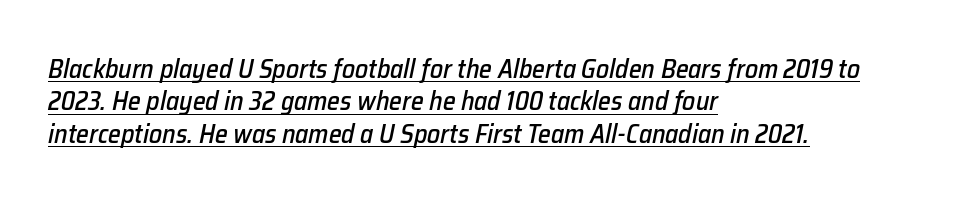
Q: Is the text italic (slanted)? A: Yes, it leans right by about 12 degrees.
Q: Is the text underlined? A: Yes.
Q: How is the paragraph aligned? A: Left-aligned.
Q: Is the spacing between letters normal or unusually wide? A: Normal.
Q: Is the spacing between lines tight, normal or loose? A: Normal.
